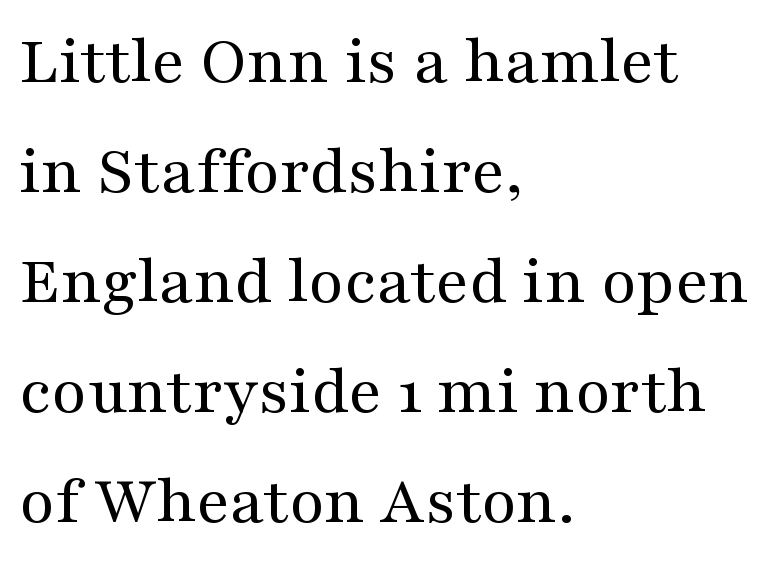
The image shows 71 px regular-weight, wide serif type, upright; set left-aligned, normal line spacing (1.55x), normal letter spacing, not underlined; medium stroke contrast and a medium x-height.
